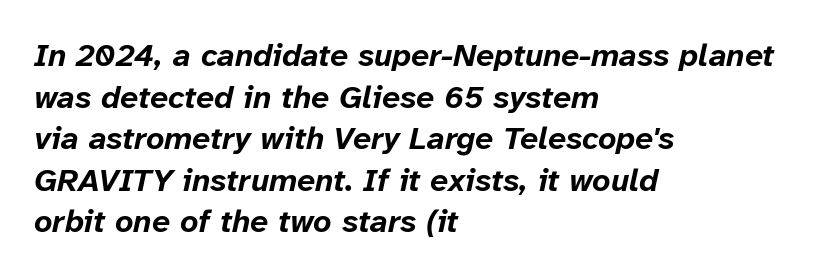
The image shows 32 px bold type, italic (leaning right); set left-aligned, normal line spacing (1.3x), normal letter spacing, not underlined; low stroke contrast and a medium x-height.
